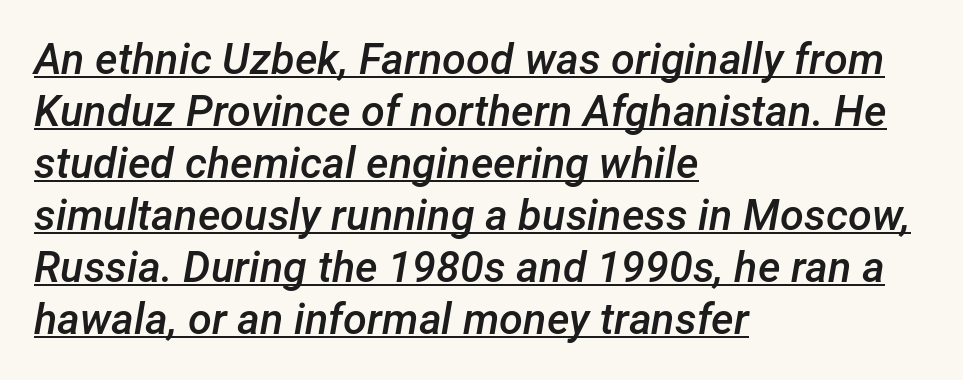
The image shows 43 px semibold type, italic (leaning right); set left-aligned, line spacing 1.21x, normal letter spacing, underlined; low stroke contrast and a medium x-height.
